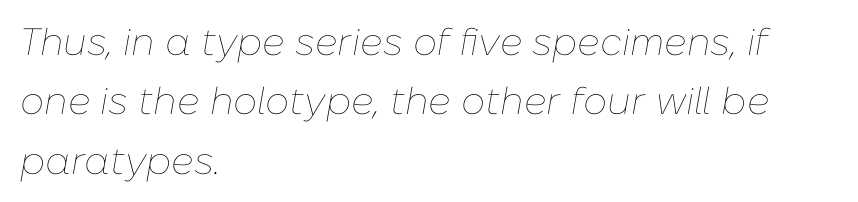
{"italic": "yes", "lean": "right", "slant_degrees": 10, "bold": "no", "weight": "thin", "width": "normal", "stroke_contrast": "low", "x_height": "medium", "monospaced": "no", "underline": "no", "align": "left", "line_spacing": "normal", "line_spacing_ratio": 1.56, "letter_spacing": "normal", "letter_spacing_em": 0.0, "glyph_px": 38}
